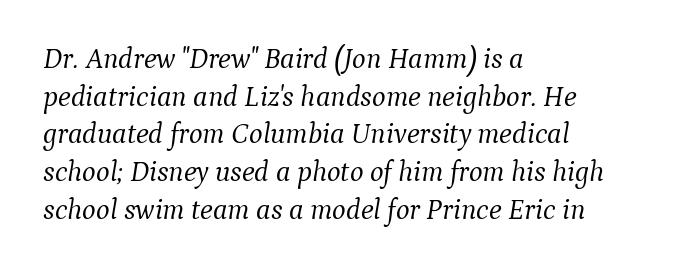
The image shows 29 px light serif type, italic (leaning right); set left-aligned, normal line spacing (1.3x), normal letter spacing, not underlined; medium stroke contrast and a medium x-height.
